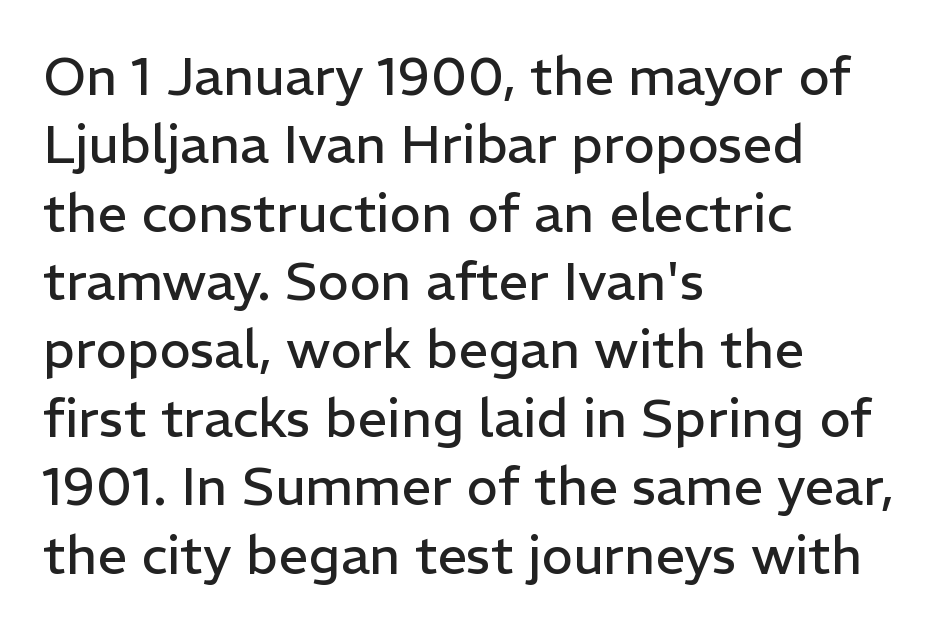
Q: Is the text bold? A: No.
Q: Is the text italic (slanted)? A: No, it is upright.
Q: Is the typeface a serif or a sans-serif typeface? A: Sans-serif.
Q: Is the text underlined? A: No.
Q: How is the paragraph aligned? A: Left-aligned.
Q: Is the spacing between letters normal or unusually wide? A: Normal.
Q: Is the spacing between lines tight, normal or loose? A: Normal.
Q: Width (condensed, normal, or wide)? A: Normal.
Q: Stroke contrast? A: Low.
Q: x-height? A: Medium.
Q: Monospaced? A: No.
